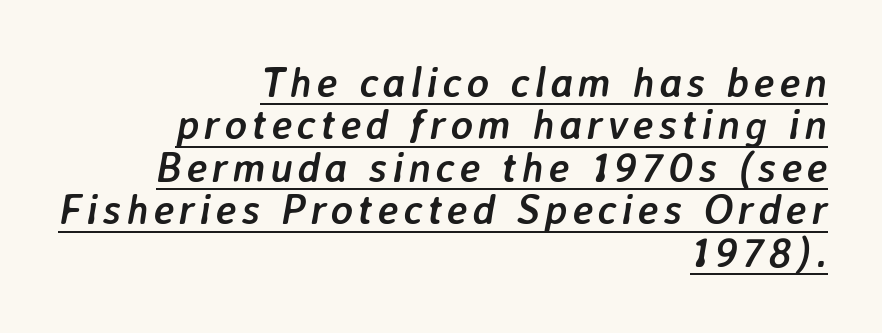
A dark, heavy texture on the line: the type is bold. The rendering uses natural spacing where letterforms have individual widths. The setting favours the right margin, as signatures and pull-quotes sometimes do. Tall strokes in this sample are angled rather than plumb. This is underlined copy, the kind a proofreader might mark for attention.
